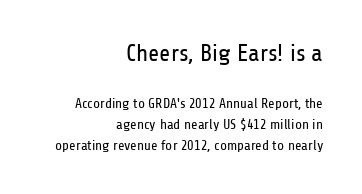
{"italic": "no", "bold": "no", "underline": "no", "align": "right", "line_spacing": "normal", "line_spacing_ratio": 1.52, "letter_spacing": "normal", "letter_spacing_em": 0.0, "larger_block": "first", "size_ratio": 1.71, "glyph_px": 24}
